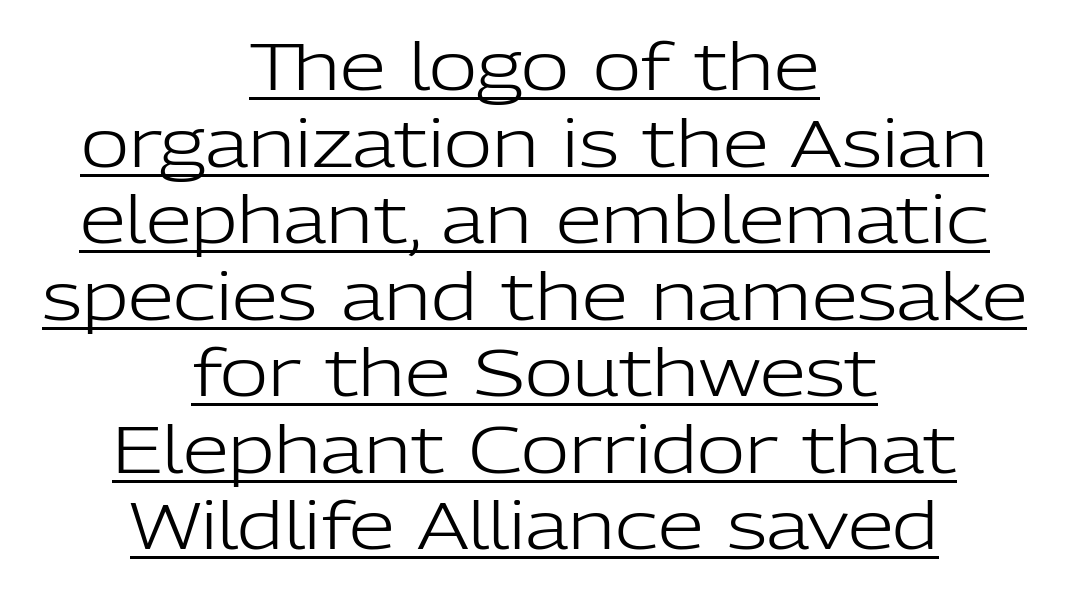
{"serif": "no", "italic": "no", "bold": "no", "weight": "light", "width": "normal", "stroke_contrast": "low", "x_height": "medium", "monospaced": "no", "underline": "yes", "align": "center", "line_spacing_ratio": 1.16, "letter_spacing": "normal", "letter_spacing_em": 0.0, "glyph_px": 66}
